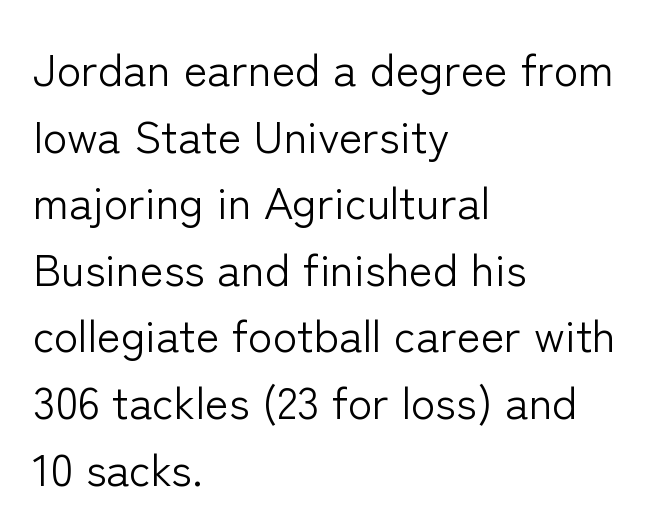
The image shows 45 px light sans-serif type, upright; set left-aligned, normal line spacing (1.48x), normal letter spacing, not underlined; low stroke contrast and a medium x-height.
